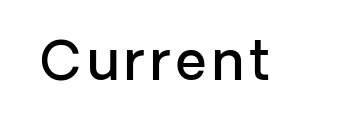
{"serif": "no", "italic": "no", "bold": "semi", "weight": "semibold", "width": "normal", "stroke_contrast": "low", "x_height": "medium", "monospaced": "no", "underline": "no", "glyph_px": 53}
